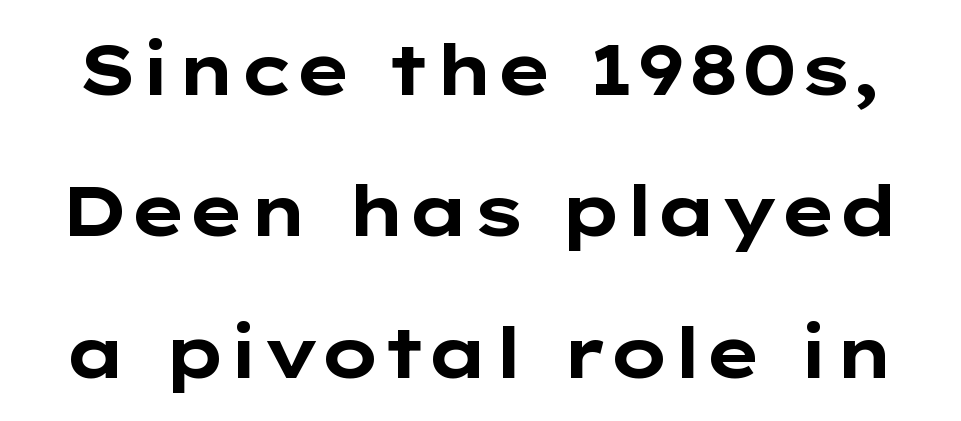
If you drew a line through each stem, it would be perfectly vertical. Nope, no serifs anywhere on these letters. This sample trades compactness for vertical openness between lines. Does extra space separate the letters? No, they use regular spacing.
